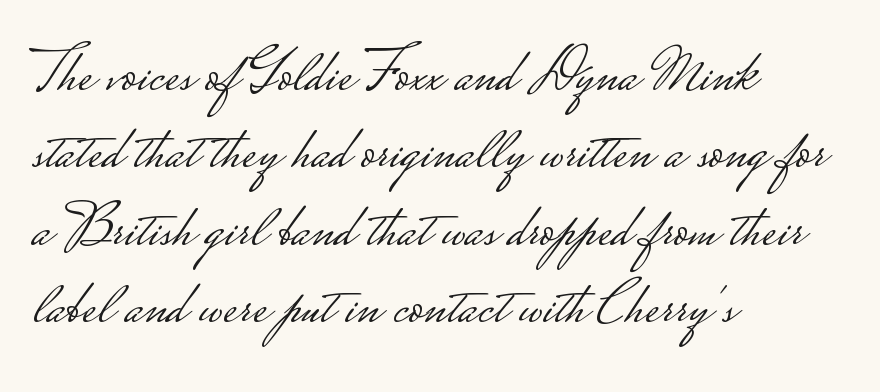
The image shows 63 px light, wide sans-serif type; set left-aligned, line spacing 1.23x, normal letter spacing, not underlined; low stroke contrast.
